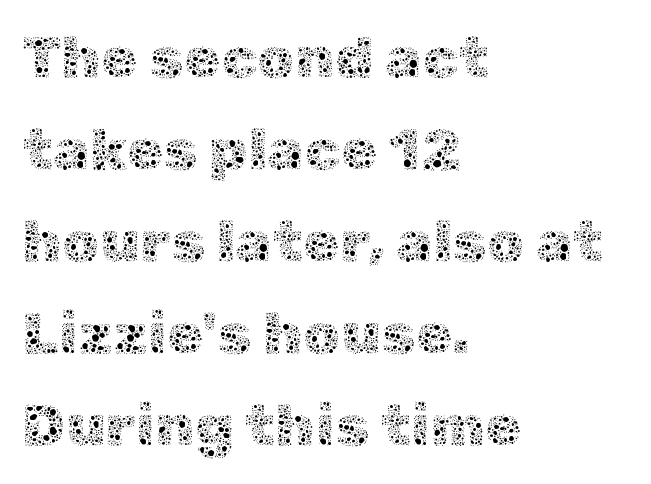
{"italic": "no", "bold": "no", "weight": "thin", "width": "normal", "x_height": "medium", "monospaced": "no", "underline": "no", "align": "left", "line_spacing": "normal", "line_spacing_ratio": 1.56, "letter_spacing": "normal", "letter_spacing_em": 0.0, "glyph_px": 59}
